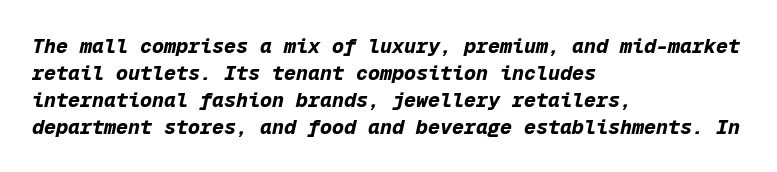
Q: Is the text bold? A: Yes.
Q: Is the text italic (slanted)? A: Yes, it leans right by about 12 degrees.
Q: Is the text underlined? A: No.
Q: How is the paragraph aligned? A: Left-aligned.
Q: Is the spacing between letters normal or unusually wide? A: Normal.
Q: Is the spacing between lines tight, normal or loose? A: Normal.
